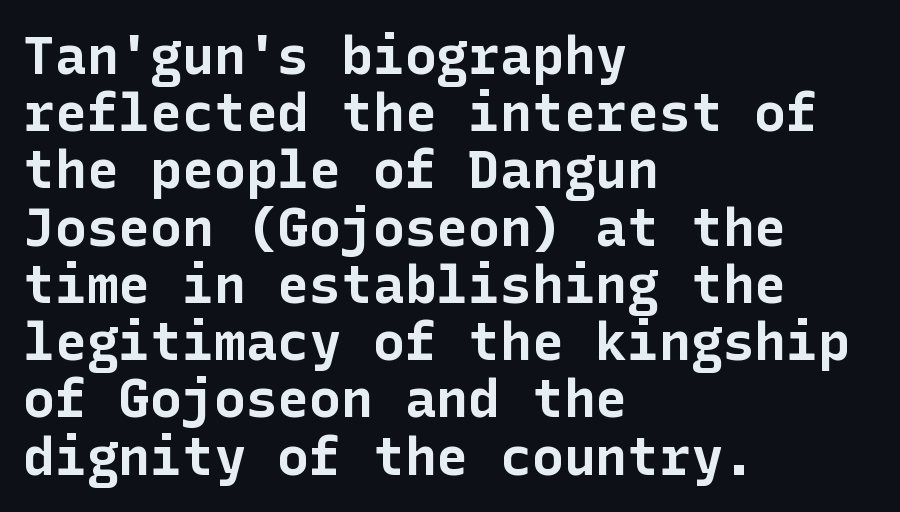
Default kerning and tracking; the words read as compact shapes. The typesetting leans heavy: a genuine bold. Does the copy run flush right? No — it runs flush left. The lines are packed closely together with very little leading. Rule under the text: the space is simply empty. Are there feet on the stems? There aren't — it's a sans.
